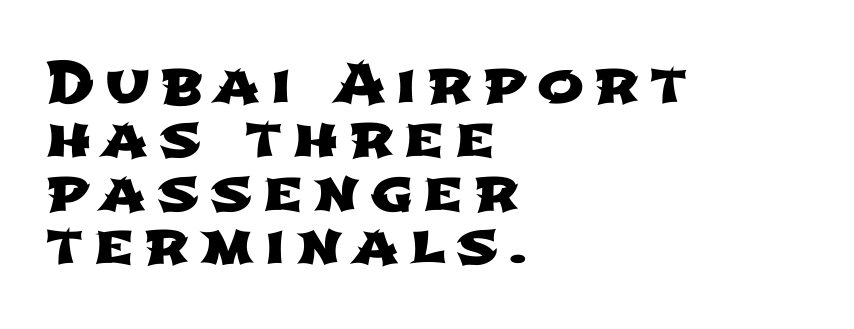
Q: Is the typeface a serif or a sans-serif typeface? A: Sans-serif.
Q: Is the text underlined? A: No.
Q: How is the paragraph aligned? A: Left-aligned.
Q: Is the spacing between lines tight, normal or loose? A: Tight.
Q: Width (condensed, normal, or wide)? A: Wide.
Q: Stroke contrast? A: Low.
Q: x-height? A: Medium.
Q: Monospaced? A: No.
